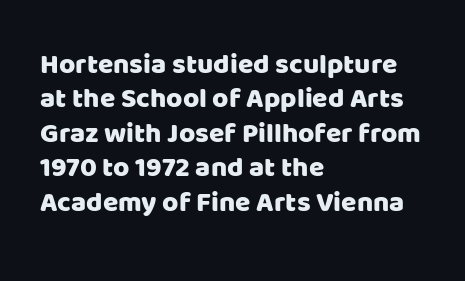
The image shows 28 px sans-serif type, upright; set left-aligned, line spacing 1.23x, normal letter spacing, not underlined; low stroke contrast and a large x-height.
